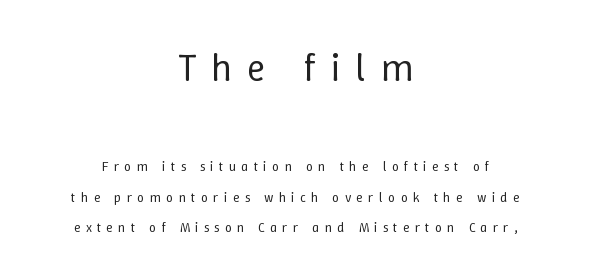
Q: Is the text bold? A: No.
Q: Is the text italic (slanted)? A: No, it is upright.
Q: Is the text underlined? A: No.
Q: How is the paragraph aligned? A: Centered.
Q: Is the spacing between letters normal or unusually wide? A: Unusually wide.
Q: Is the spacing between lines tight, normal or loose? A: Loose.
Q: Which block of text is set in a larger size, the first (top) or the second (bottom)? A: The first (top) one.
Q: Width (condensed, normal, or wide)? A: Normal.
Q: Stroke contrast? A: Low.
Q: x-height? A: Medium.
Q: Monospaced? A: No.
